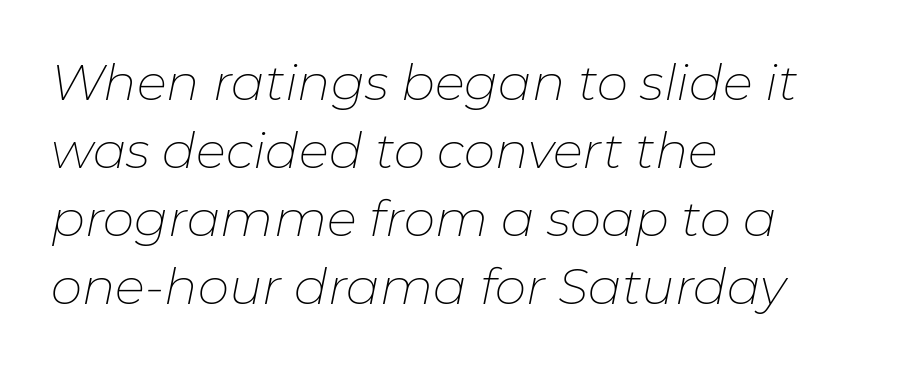
The image shows 50 px thin type, italic (leaning right); set left-aligned, normal line spacing (1.36x), normal letter spacing, not underlined; low stroke contrast and a medium x-height.
